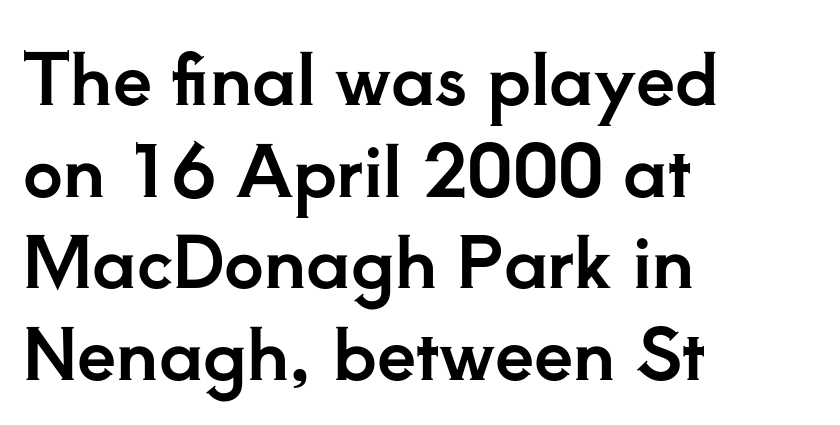
The image shows 70 px serif type, upright; set left-aligned, normal line spacing (1.31x), normal letter spacing, not underlined; low stroke contrast and a small x-height.
